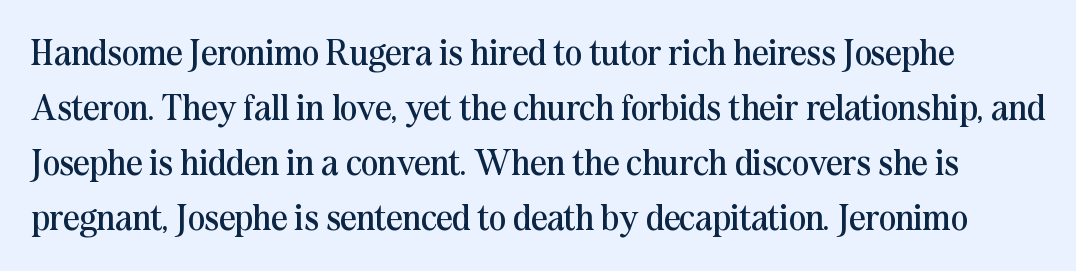
Q: Is the text bold? A: No.
Q: Is the text italic (slanted)? A: No, it is upright.
Q: Is the typeface a serif or a sans-serif typeface? A: Serif.
Q: Is the text underlined? A: No.
Q: Is the spacing between letters normal or unusually wide? A: Normal.
Q: Is the spacing between lines tight, normal or loose? A: Normal.
Q: Width (condensed, normal, or wide)? A: Normal.
Q: Stroke contrast? A: Medium.
Q: x-height? A: Medium.
Q: Monospaced? A: No.
